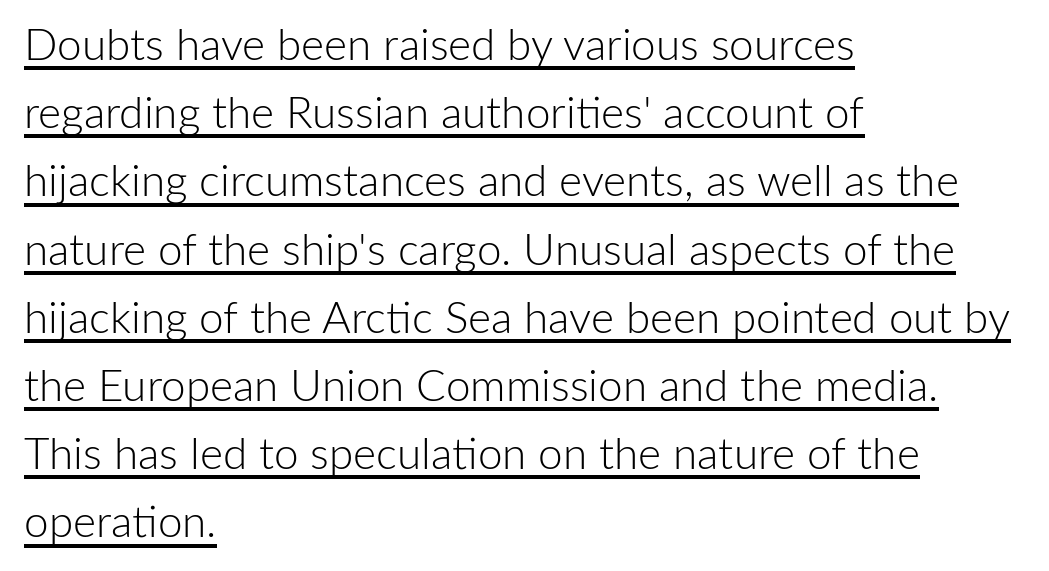
The image shows 44 px light sans-serif type, upright; set left-aligned, normal line spacing (1.55x), normal letter spacing, underlined; low stroke contrast and a medium x-height.
